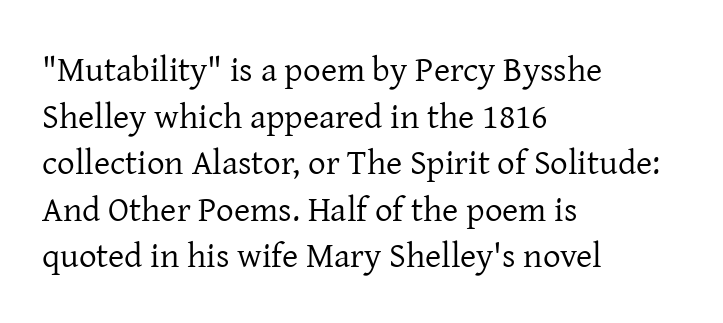
The image shows 35 px regular-weight serif type, upright; set left-aligned, normal line spacing (1.33x), normal letter spacing, not underlined; low stroke contrast and a medium x-height.
